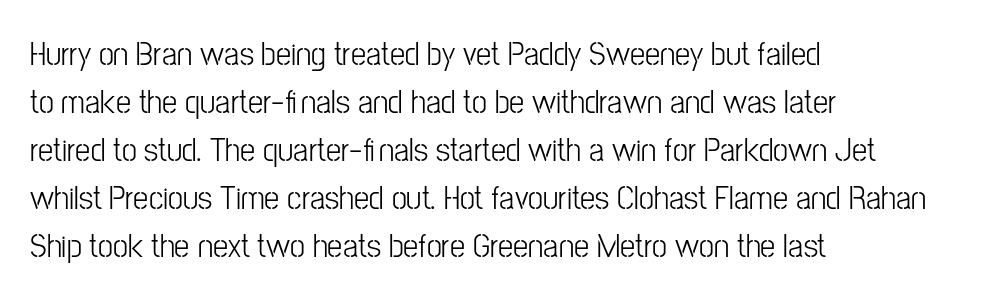
Are there feet on the stems? There aren't — it's a sans. This sample is left-justified, so line endings fall wherever the words run out. Spacing verdict: proportional, widths tailored to each character. Vertical strokes here are truly vertical. Each new line begins a customary step beneath the previous one. These lines keep a tight, regular rhythm from letter to letter.
